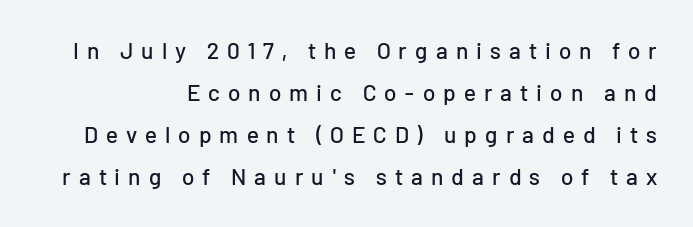
{"italic": "no", "underline": "no", "align": "right", "line_spacing_ratio": 1.83, "letter_spacing": "wide", "letter_spacing_em": 0.35, "glyph_px": 23}
